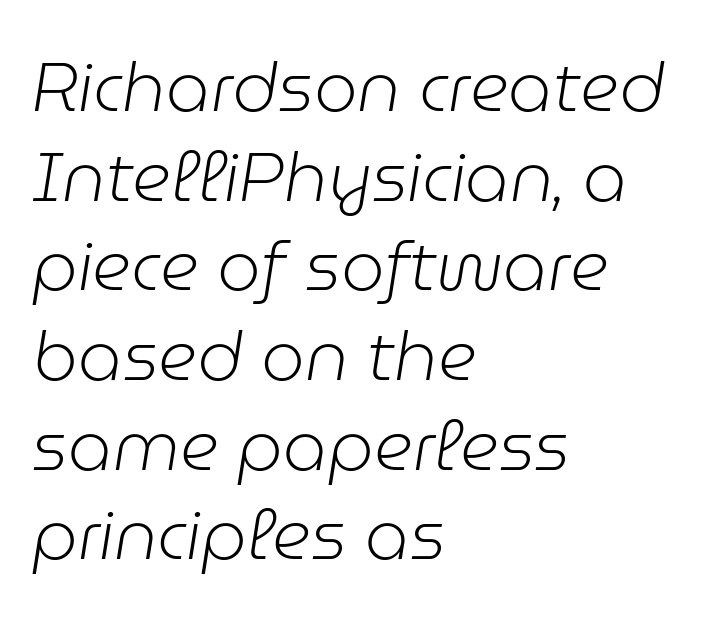
{"italic": "yes", "lean": "right", "slant_degrees": 9, "bold": "no", "weight": "light", "width": "normal", "stroke_contrast": "low", "x_height": "medium", "monospaced": "no", "underline": "no", "align": "left", "line_spacing": "normal", "line_spacing_ratio": 1.3, "letter_spacing": "normal", "letter_spacing_em": 0.0, "glyph_px": 69}
